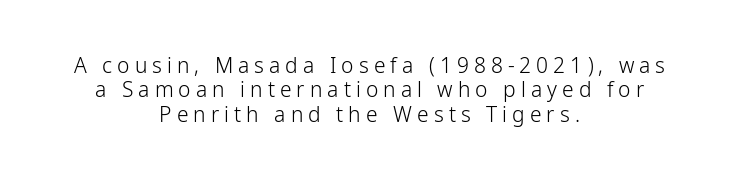
A centered setting, common on invitations and titles, is used for this passage. The type sits square on the baseline with zero lean. Observe the wide spacing: letters keep a clear distance from each other. The space directly below the letters is spotless. Weight: regular or lighter.
